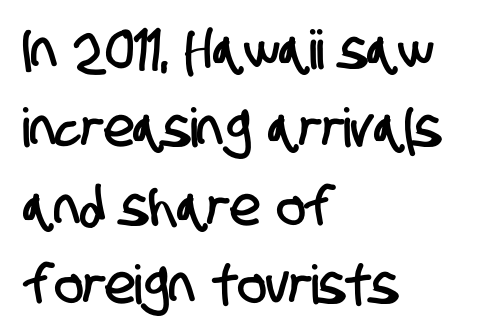
Does the leading feel generous? No, just average. Compared with a centered layout, this one pins lines to the left instead. Tracking value appears to be zero — textbook default spacing. Proportional: the letters do not fall into vertical columns. Underlining? Definitely not there. I'd call this a sans setting — the letters go barefoot.
